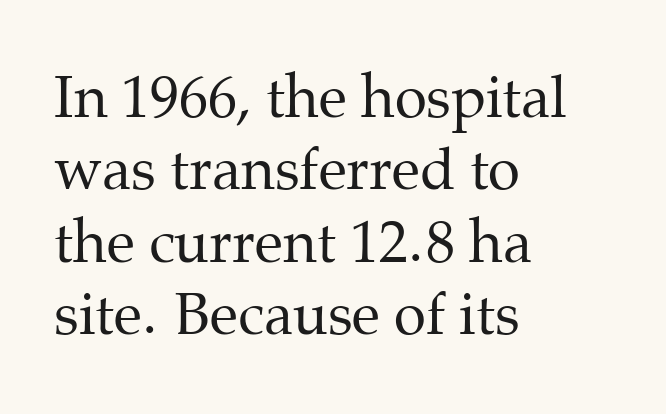
{"serif": "yes", "italic": "no", "bold": "no", "weight": "regular", "width": "normal", "stroke_contrast": "medium", "x_height": "medium", "monospaced": "no", "underline": "no", "align": "left", "line_spacing": "normal", "line_spacing_ratio": 1.25, "letter_spacing": "normal", "letter_spacing_em": 0.0, "glyph_px": 58}
